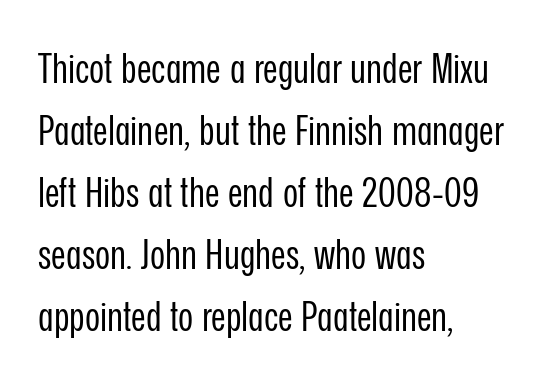
Q: Is the text bold? A: No.
Q: Is the text italic (slanted)? A: No, it is upright.
Q: Is the typeface a serif or a sans-serif typeface? A: Sans-serif.
Q: Is the text underlined? A: No.
Q: How is the paragraph aligned? A: Left-aligned.
Q: Is the spacing between letters normal or unusually wide? A: Normal.
Q: Is the spacing between lines tight, normal or loose? A: Normal.
Q: Width (condensed, normal, or wide)? A: Condensed.
Q: Stroke contrast? A: Low.
Q: x-height? A: Medium.
Q: Monospaced? A: No.
